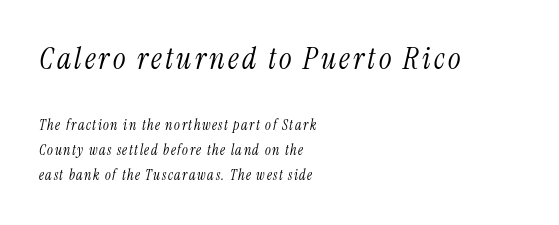
Letterform terminals end in serifs throughout the passage. Only glyphs here, with clear space below each row. Left-aligned paragraph, ragged on the right. This is not heavy type; no bold has been used.
